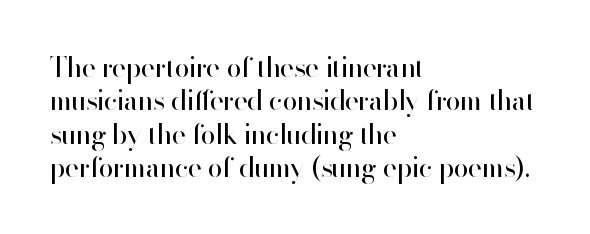
The image shows 27 px text type, upright; set left-aligned, line spacing 1.24x, normal letter spacing, not underlined.
